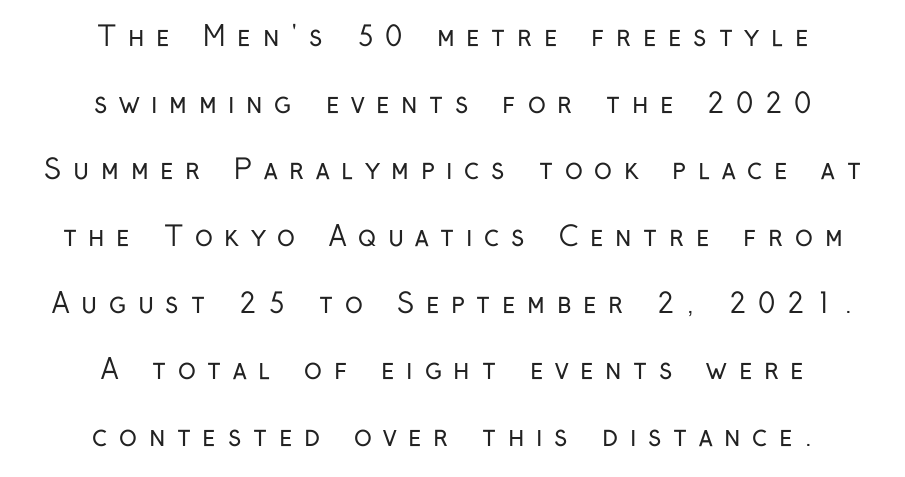
{"italic": "no", "bold": "no", "underline": "no", "align": "center", "line_spacing": "loose", "line_spacing_ratio": 2.47, "letter_spacing": "wide", "letter_spacing_em": 0.43, "glyph_px": 27}
